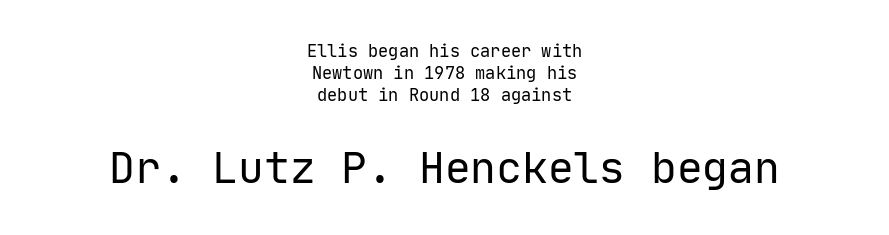
This sample uses plain, unmodified letter spacing. The weight tops out at a normal text grade. Posture: vertical. Every character here occupies the same horizontal width, giving the sample a typewriter-like rhythm.
